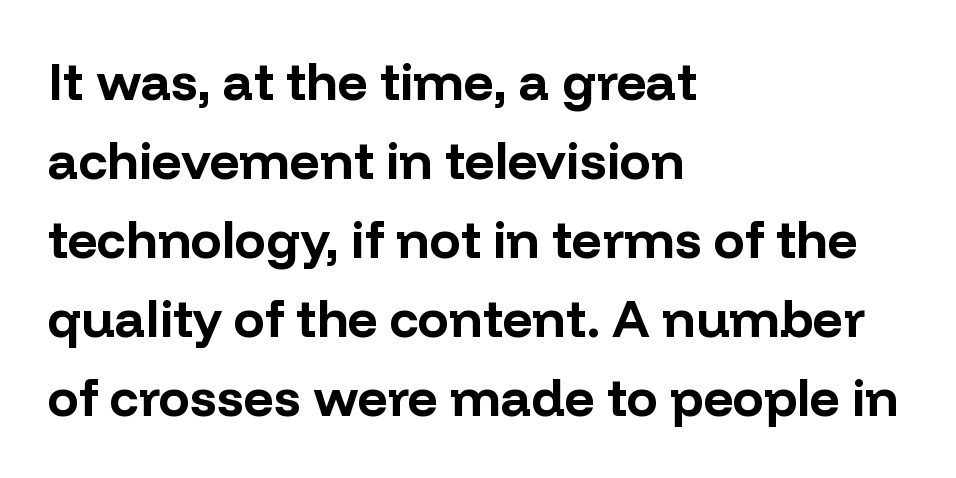
The image shows 52 px bold sans-serif type, upright; set left-aligned, normal line spacing (1.52x), normal letter spacing, not underlined; low stroke contrast and a medium x-height.
